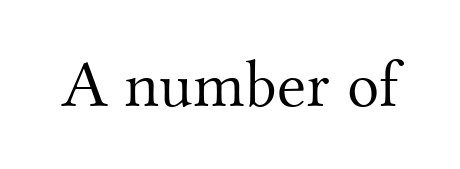
{"serif": "yes", "italic": "no", "bold": "no", "weight": "light", "width": "normal", "stroke_contrast": "medium", "x_height": "small", "monospaced": "no", "underline": "no", "letter_spacing": "normal", "letter_spacing_em": 0.0, "glyph_px": 67}
